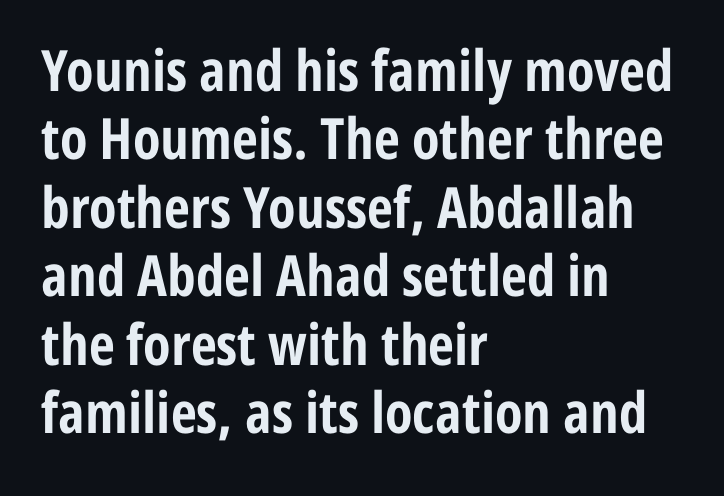
{"serif": "no", "italic": "no", "bold": "yes", "weight": "bold", "width": "condensed", "stroke_contrast": "low", "x_height": "medium", "monospaced": "no", "underline": "no", "align": "left", "line_spacing_ratio": 1.2, "letter_spacing": "normal", "letter_spacing_em": 0.0, "glyph_px": 57}
